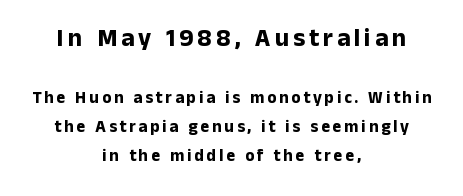
Style check: upright. A dark, heavy texture on the line: the type is bold. Horizontally, the lines are justified to the midpoint only. The glyphs are unaccompanied by any horizontal stroke below them. Does the bottom block carry the larger type? No, the top block does.
